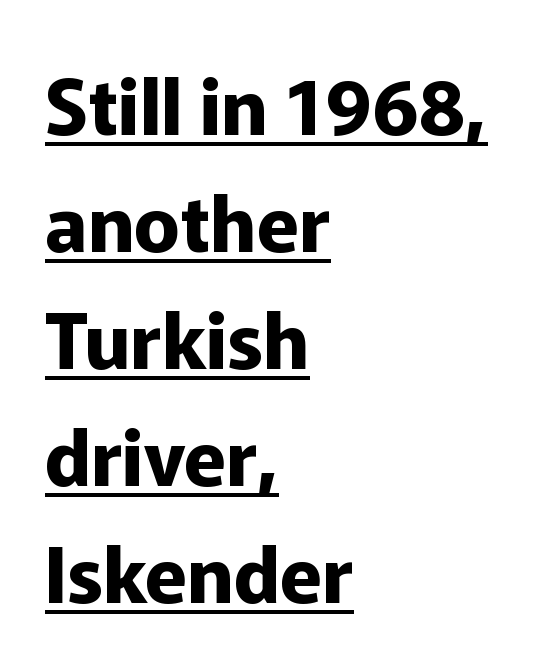
The image shows 77 px bold sans-serif type, upright; set left-aligned, normal line spacing (1.52x), normal letter spacing, underlined; low stroke contrast and a medium x-height.
